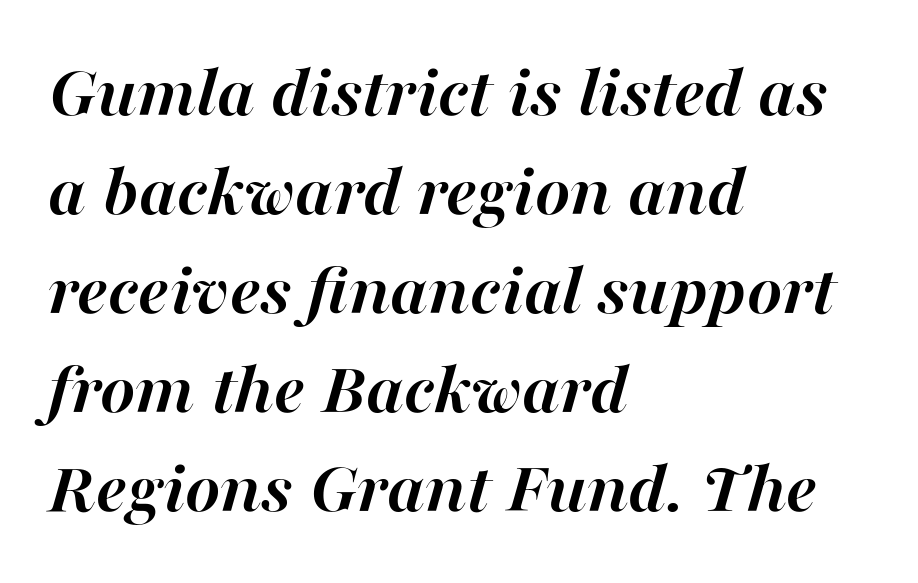
The image shows 75 px semibold type, italic (leaning right); set left-aligned, normal line spacing (1.32x), normal letter spacing, not underlined; high stroke contrast and a medium x-height.
